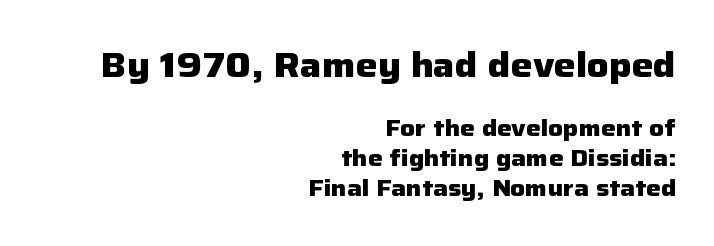
{"serif": "no", "italic": "no", "bold": "yes", "weight": "heavy", "width": "normal", "stroke_contrast": "low", "x_height": "medium", "monospaced": "no", "underline": "no", "align": "right", "line_spacing": "normal", "line_spacing_ratio": 1.3, "letter_spacing": "normal", "letter_spacing_em": 0.0, "larger_block": "first", "size_ratio": 1.48, "glyph_px": 34}
